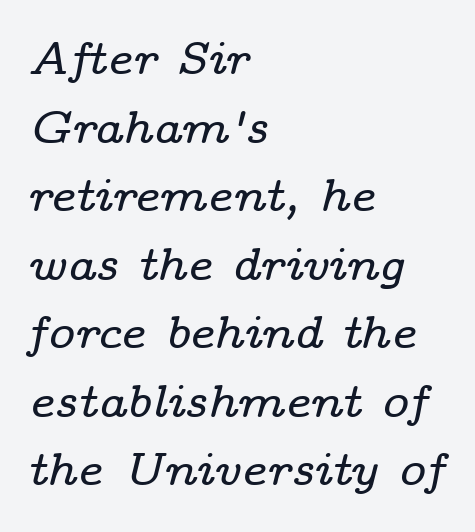
The image shows 46 px wide serif type, italic (leaning right); set left-aligned, normal line spacing (1.49x), normal letter spacing, not underlined; low stroke contrast and a medium x-height.
